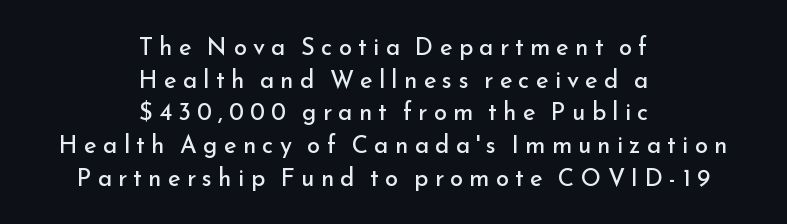
Notice how the passage keeps no hard edge, just a central spine. This is not heavy type; no bold has been used. The tracking reads as deliberately expanded to a designer's eye. Vertical strokes here are truly vertical. Line spacing here is normal. Honestly, there is no underline to notice here at all.
